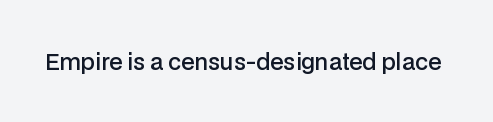
{"italic": "no", "bold": "semi", "underline": "no", "letter_spacing": "normal", "letter_spacing_em": 0.0, "glyph_px": 22}
